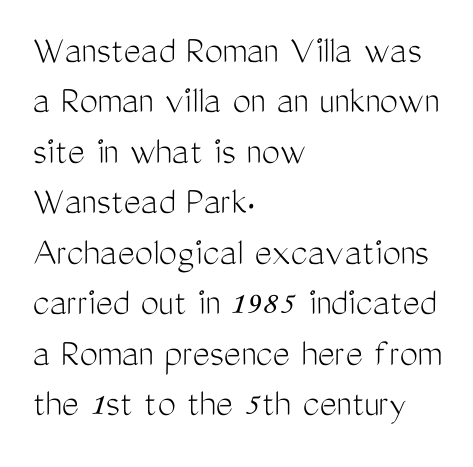
Q: Is the text bold? A: No.
Q: Is the text italic (slanted)? A: No, it is upright.
Q: Is the typeface a serif or a sans-serif typeface? A: Sans-serif.
Q: Is the text underlined? A: No.
Q: How is the paragraph aligned? A: Left-aligned.
Q: Is the spacing between letters normal or unusually wide? A: Normal.
Q: Width (condensed, normal, or wide)? A: Condensed.
Q: Stroke contrast? A: Medium.
Q: x-height? A: Medium.
Q: Monospaced? A: No.
